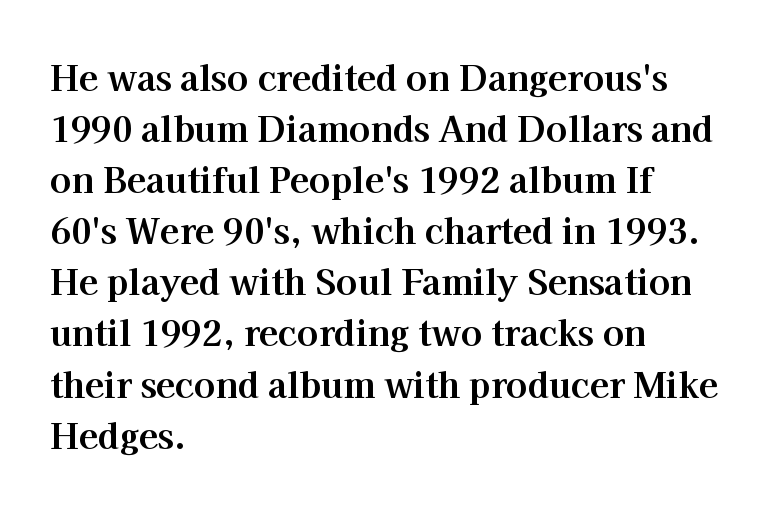
Q: Is the text bold? A: Yes.
Q: Is the text italic (slanted)? A: No, it is upright.
Q: Is the typeface a serif or a sans-serif typeface? A: Serif.
Q: Is the text underlined? A: No.
Q: How is the paragraph aligned? A: Left-aligned.
Q: Is the spacing between letters normal or unusually wide? A: Normal.
Q: Is the spacing between lines tight, normal or loose? A: Normal.
Q: Width (condensed, normal, or wide)? A: Normal.
Q: Stroke contrast? A: High.
Q: x-height? A: Medium.
Q: Monospaced? A: No.
